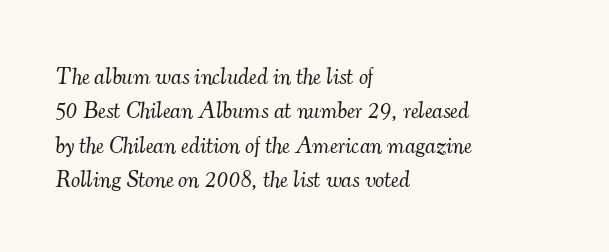
The image shows 23 px text type, italic (leaning right); set left-aligned, normal line spacing (1.49x), normal letter spacing, not underlined.
